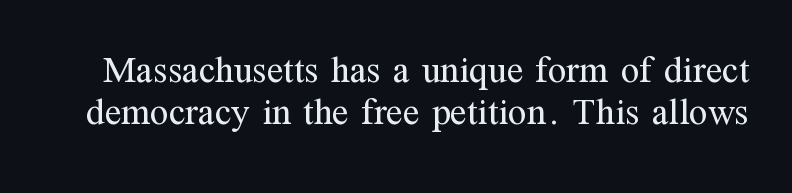
The image shows 38 px regular-weight serif type, upright; set tight line spacing (1.1x), normal letter spacing, not underlined; medium stroke contrast and a medium x-height.
